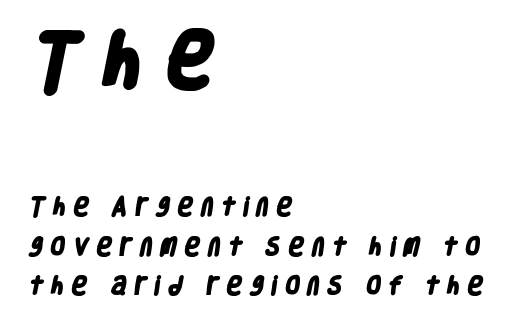
{"serif": "no", "bold": "yes", "weight": "heavy", "width": "condensed", "stroke_contrast": "low", "x_height": "large", "monospaced": "no", "underline": "no", "align": "left", "line_spacing": "loose", "line_spacing_ratio": 1.96, "letter_spacing": "wide", "letter_spacing_em": 0.34, "larger_block": "first", "size_ratio": 3.05, "glyph_px": 61}
